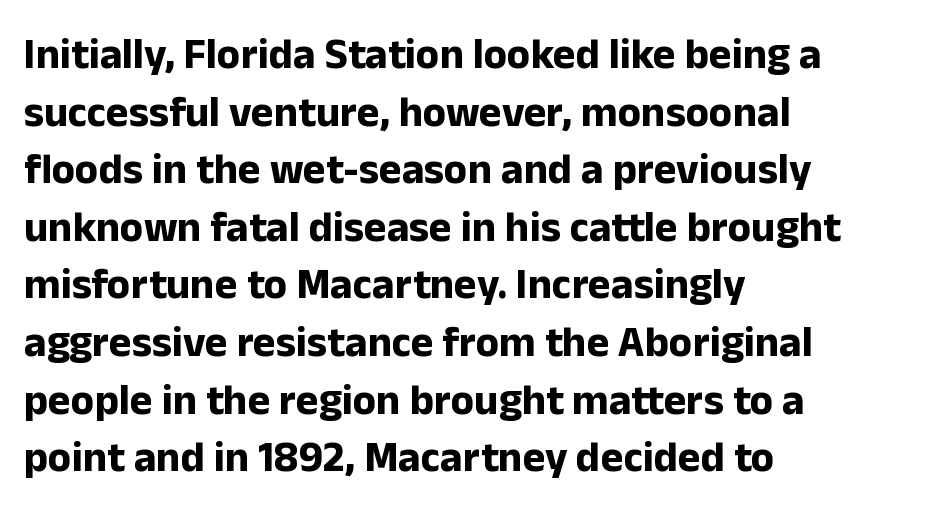
{"serif": "no", "italic": "no", "bold": "yes", "weight": "bold", "width": "normal", "stroke_contrast": "low", "x_height": "medium", "monospaced": "no", "underline": "no", "align": "left", "line_spacing": "normal", "line_spacing_ratio": 1.34, "letter_spacing": "normal", "letter_spacing_em": 0.0, "glyph_px": 43}
